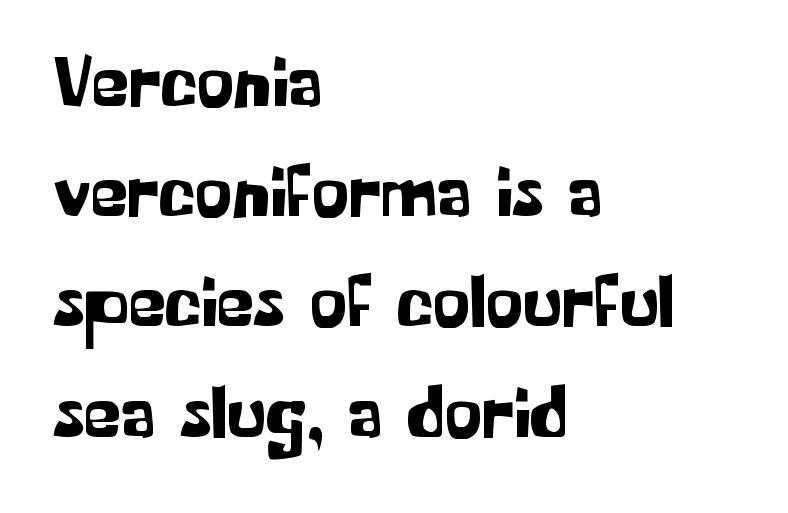
Q: Is the text italic (slanted)? A: No, it is upright.
Q: Is the typeface a serif or a sans-serif typeface? A: Sans-serif.
Q: Is the text underlined? A: No.
Q: How is the paragraph aligned? A: Left-aligned.
Q: Is the spacing between letters normal or unusually wide? A: Normal.
Q: Is the spacing between lines tight, normal or loose? A: Normal.
Q: Width (condensed, normal, or wide)? A: Normal.
Q: Stroke contrast? A: Low.
Q: x-height? A: Medium.
Q: Monospaced? A: No.
